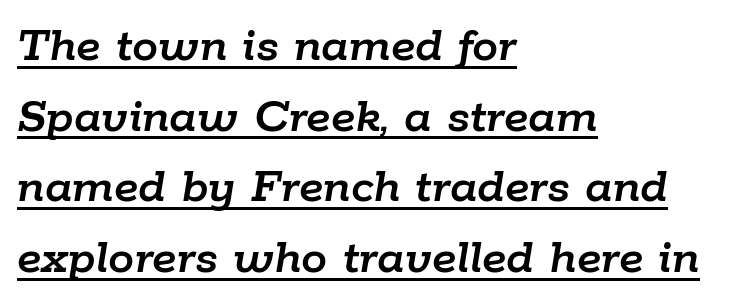
Q: Is the text italic (slanted)? A: Yes, it leans right by about 9 degrees.
Q: Is the text underlined? A: Yes.
Q: How is the paragraph aligned? A: Left-aligned.
Q: Is the spacing between letters normal or unusually wide? A: Normal.
Q: Is the spacing between lines tight, normal or loose? A: Normal.
Q: Width (condensed, normal, or wide)? A: Normal.
Q: Stroke contrast? A: Low.
Q: x-height? A: Medium.
Q: Monospaced? A: No.
